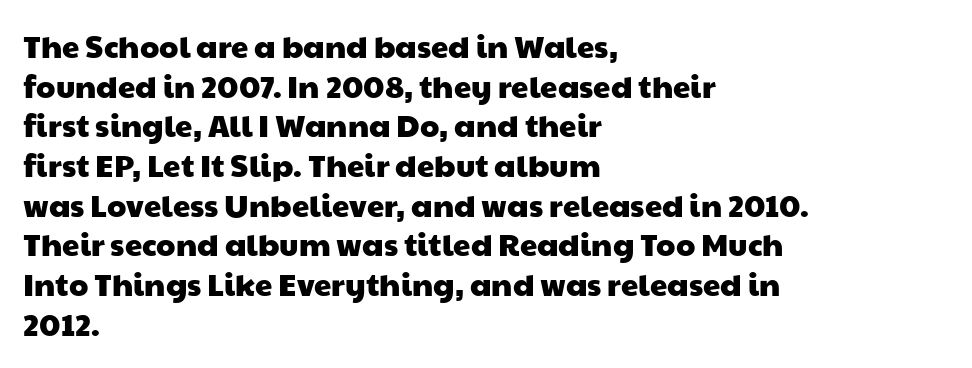
The letters sit at their default tracking, neither squeezed nor spread. The gap between lines stays unmarked. Does the leading feel generous? No, just average. Line starts are locked; line ends wander. Think of a printed novel: that variable character pitch is what you see here.
